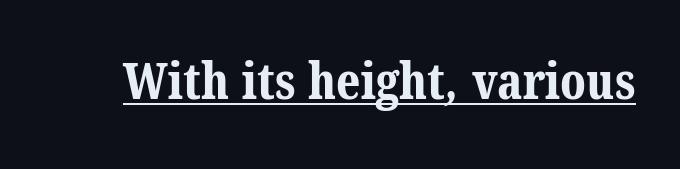
The image shows 50 px bold serif type; set normal letter spacing, underlined; medium stroke contrast and a medium x-height.
